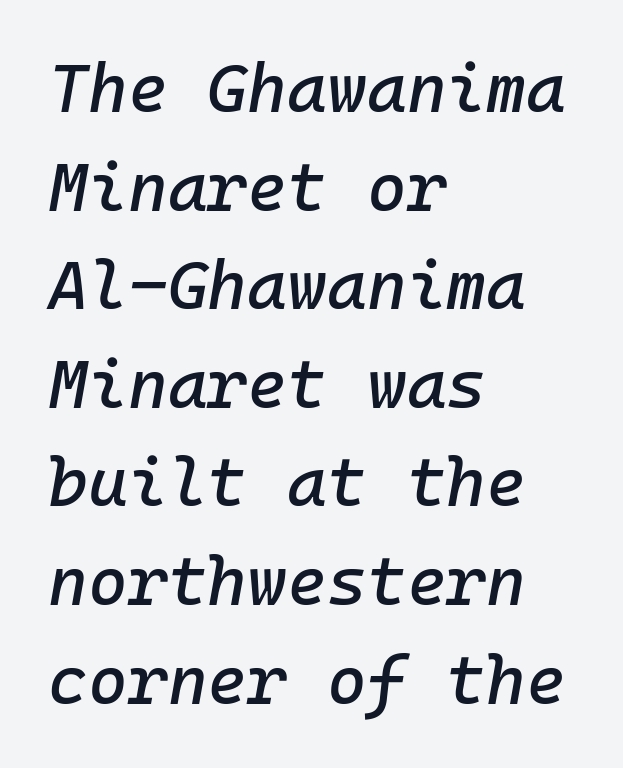
Q: Is the text italic (slanted)? A: Yes, it leans right by about 10 degrees.
Q: Is the text underlined? A: No.
Q: How is the paragraph aligned? A: Left-aligned.
Q: Is the spacing between letters normal or unusually wide? A: Normal.
Q: Is the spacing between lines tight, normal or loose? A: Normal.
Q: Width (condensed, normal, or wide)? A: Normal.
Q: Stroke contrast? A: Low.
Q: x-height? A: Medium.
Q: Monospaced? A: Yes.
